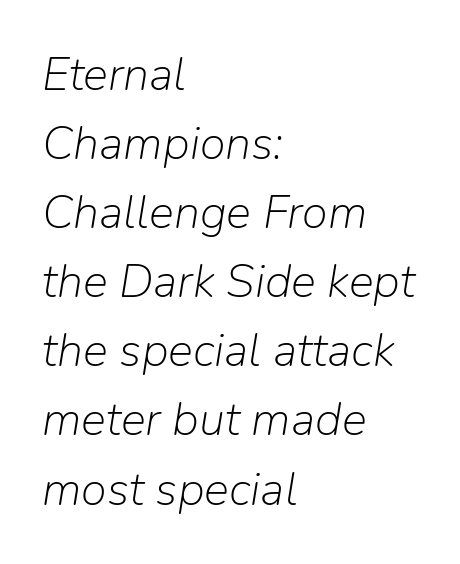
The image shows 47 px light type, italic (leaning right); set left-aligned, normal line spacing (1.47x), normal letter spacing, not underlined; low stroke contrast and a medium x-height.
